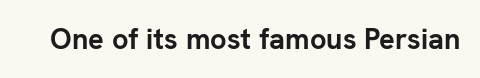
Q: Is the text bold? A: Yes.
Q: Is the text italic (slanted)? A: No, it is upright.
Q: Is the typeface a serif or a sans-serif typeface? A: Sans-serif.
Q: Is the text underlined? A: No.
Q: Is the spacing between letters normal or unusually wide? A: Normal.
Q: Width (condensed, normal, or wide)? A: Normal.
Q: Stroke contrast? A: Low.
Q: x-height? A: Medium.
Q: Monospaced? A: No.
